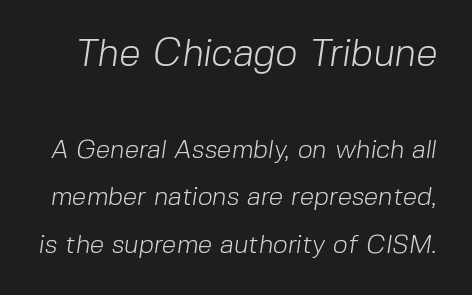
The image shows 39 px light sans-serif type; set line spacing 1.82x, normal letter spacing, not underlined; the first (top) block is 1.5x larger; low stroke contrast and a medium x-height.
